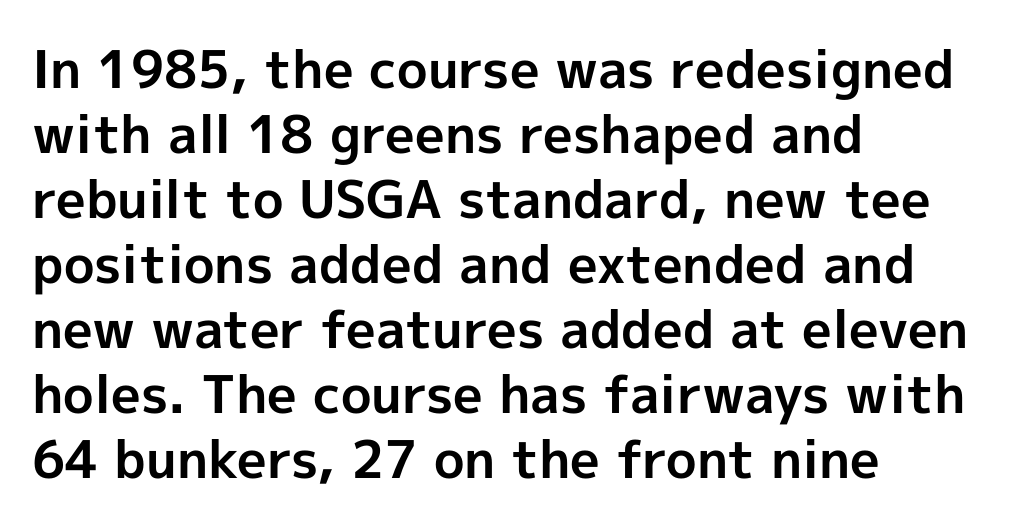
Q: Is the text bold? A: Yes.
Q: Is the text italic (slanted)? A: No, it is upright.
Q: Is the typeface a serif or a sans-serif typeface? A: Sans-serif.
Q: Is the text underlined? A: No.
Q: How is the paragraph aligned? A: Left-aligned.
Q: Is the spacing between letters normal or unusually wide? A: Normal.
Q: Is the spacing between lines tight, normal or loose? A: Normal.
Q: Width (condensed, normal, or wide)? A: Normal.
Q: x-height? A: Medium.
Q: Monospaced? A: No.
